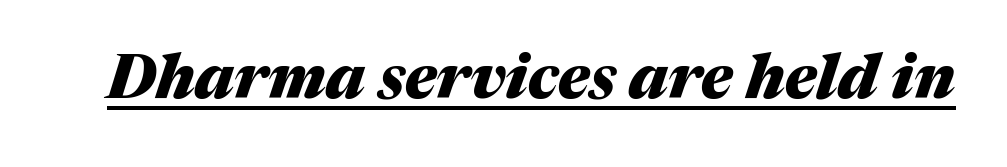
Has an underline been added? It has. Spacing verdict: proportional, widths tailored to each character. Characters are canted at an angle relative to the baseline's perpendicular. Characters follow at the spacing the type designer built in.
